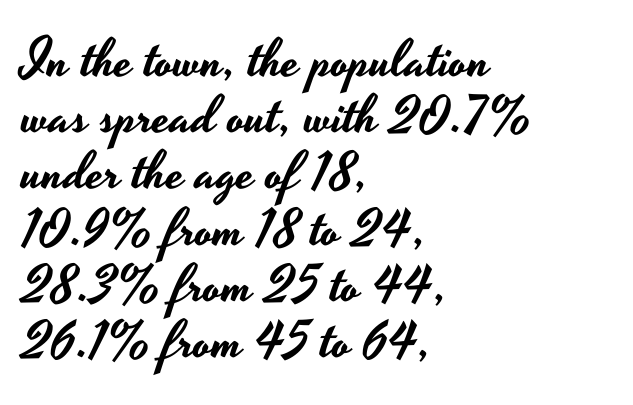
Here the designer chose a conventional face with non-uniform glyph widths. Characters follow at the spacing the type designer built in. The glyphs in this specimen are sans serif. In terms of leading, this rendering errs on the cramped side. Decoration check: the copy has no underline.
